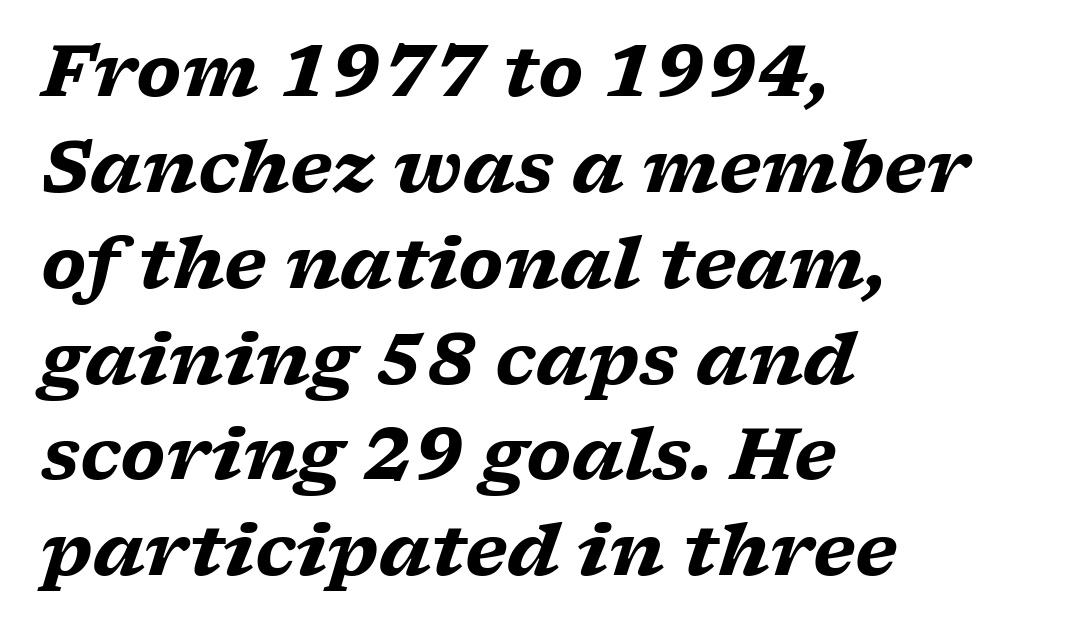
The image shows 71 px heavy, wide serif type, italic (leaning right); set left-aligned, normal line spacing (1.35x), normal letter spacing, not underlined; low stroke contrast and a medium x-height.
